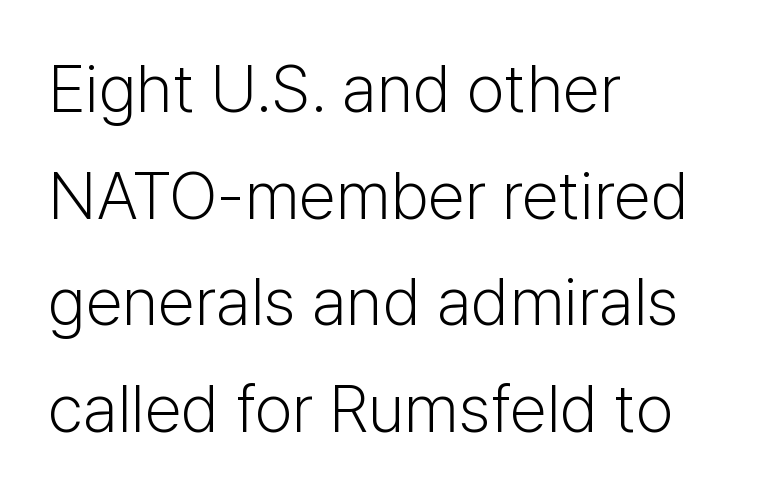
Q: Is the text bold? A: No.
Q: Is the text italic (slanted)? A: No, it is upright.
Q: Is the typeface a serif or a sans-serif typeface? A: Sans-serif.
Q: Is the text underlined? A: No.
Q: How is the paragraph aligned? A: Left-aligned.
Q: Is the spacing between letters normal or unusually wide? A: Normal.
Q: Is the spacing between lines tight, normal or loose? A: Normal.
Q: Width (condensed, normal, or wide)? A: Normal.
Q: Stroke contrast? A: Low.
Q: x-height? A: Medium.
Q: Monospaced? A: No.
